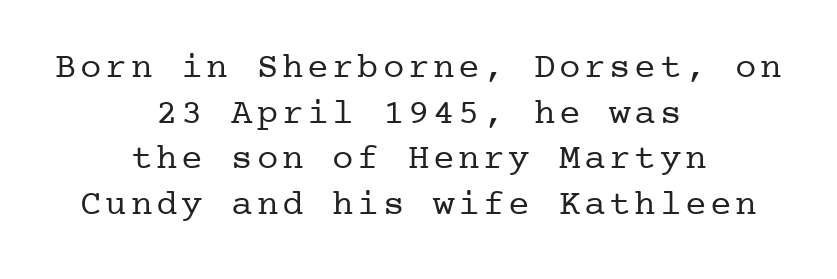
Rows of type keep a routine distance in the vertical direction. Compared with a typical body face, this is equally light or lighter still. Every stem runs plumb, perpendicular to the baseline. Stroke terminals: seriffed.
